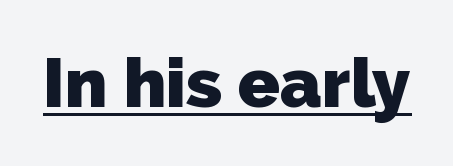
Typographic density is high because the face is bold. This sample has the flowing, uneven cadence of proportional lettering. Caption: lettering with a line underneath. The rendering shows plain stroke endings on the letterforms — a sans-serif design. No extra tracking has been applied to these lines.
